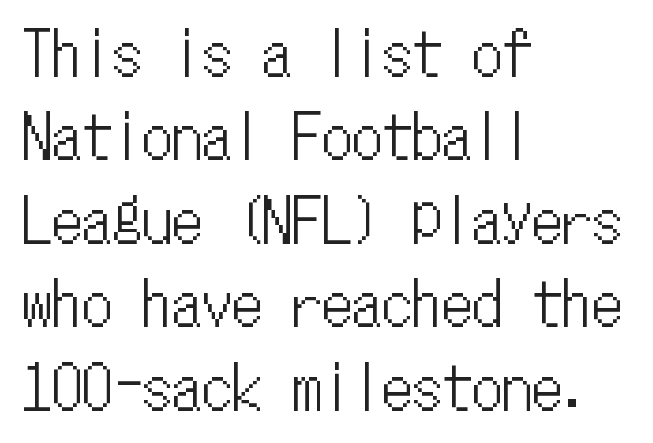
Each row of text sits above clean, open space. Quick note: interline space is typical. The paragraph shown leans on its left margin. The face used here is monospaced, like something from a code editor.
